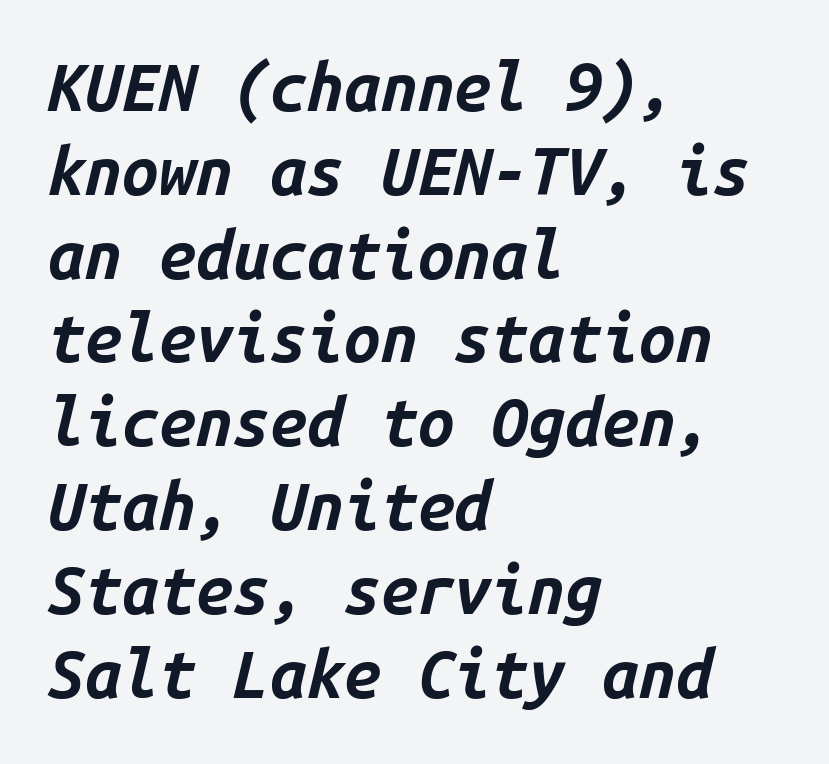
The image shows 66 px bold type, italic (leaning right), monospaced; set left-aligned, normal line spacing (1.27x), normal letter spacing, not underlined; low stroke contrast and a medium x-height.
